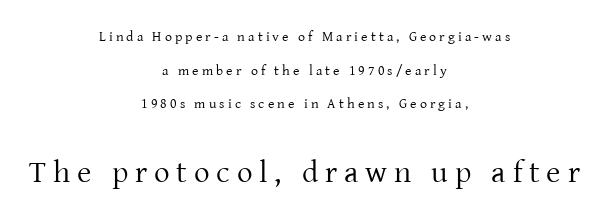
{"serif": "yes", "italic": "no", "bold": "no", "weight": "regular", "width": "normal", "stroke_contrast": "low", "x_height": "medium", "monospaced": "no", "underline": "no", "align": "center", "line_spacing": "loose", "line_spacing_ratio": 2.41, "letter_spacing": "wide", "letter_spacing_em": 0.22, "larger_block": "second", "size_ratio": 2.21, "glyph_px": 31}
